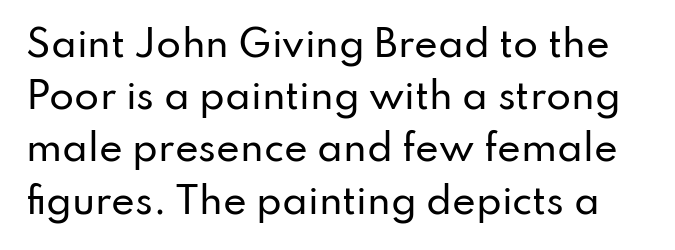
{"serif": "no", "italic": "no", "width": "normal", "stroke_contrast": "low", "x_height": "small", "monospaced": "no", "underline": "no", "line_spacing": "normal", "line_spacing_ratio": 1.45, "letter_spacing": "normal", "letter_spacing_em": 0.0, "glyph_px": 36}
